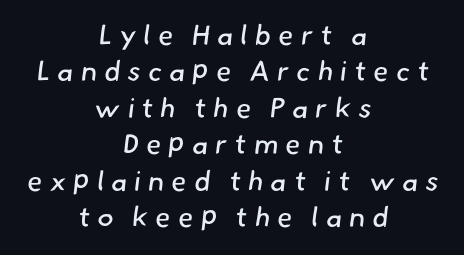
Q: Is the text bold? A: No.
Q: Is the typeface a serif or a sans-serif typeface? A: Sans-serif.
Q: Is the text underlined? A: No.
Q: How is the paragraph aligned? A: Centered.
Q: Is the spacing between letters normal or unusually wide? A: Unusually wide.
Q: Is the spacing between lines tight, normal or loose? A: Normal.
Q: Width (condensed, normal, or wide)? A: Normal.
Q: Stroke contrast? A: Low.
Q: x-height? A: Small.
Q: Monospaced? A: No.
